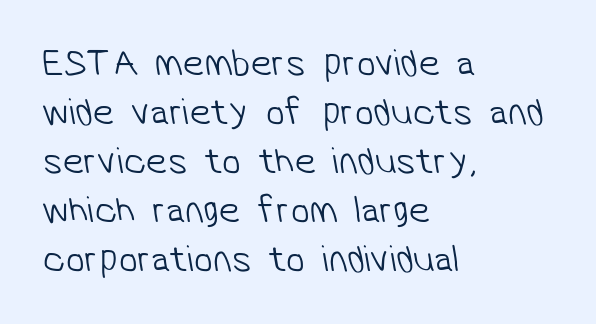
{"serif": "no", "bold": "no", "weight": "light", "width": "normal", "stroke_contrast": "low", "x_height": "medium", "monospaced": "no", "underline": "no", "align": "left", "line_spacing": "normal", "line_spacing_ratio": 1.29, "letter_spacing": "normal", "letter_spacing_em": 0.0, "glyph_px": 38}
